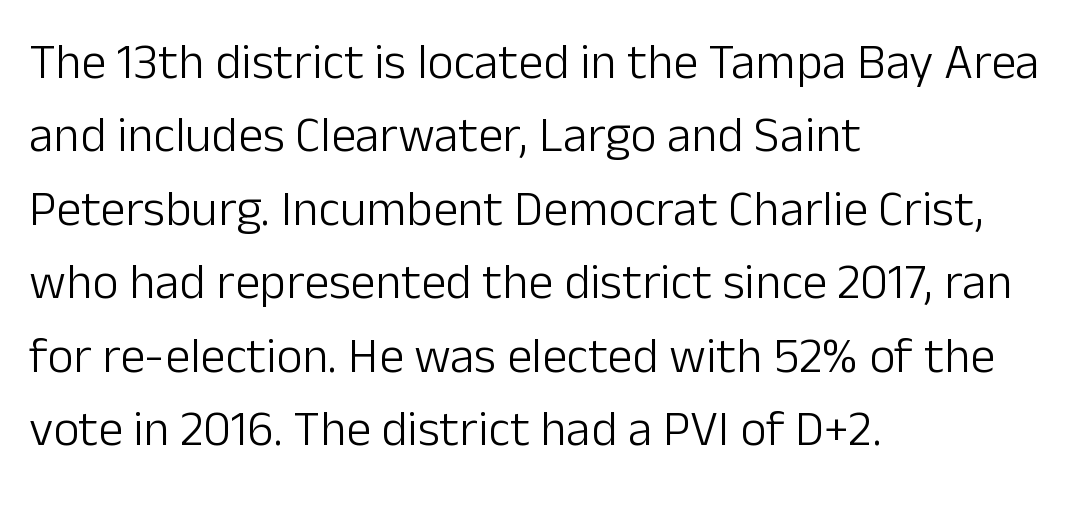
Q: Is the text bold? A: No.
Q: Is the text italic (slanted)? A: No, it is upright.
Q: Is the typeface a serif or a sans-serif typeface? A: Sans-serif.
Q: Is the text underlined? A: No.
Q: How is the paragraph aligned? A: Left-aligned.
Q: Is the spacing between letters normal or unusually wide? A: Normal.
Q: Is the spacing between lines tight, normal or loose? A: Normal.
Q: Width (condensed, normal, or wide)? A: Normal.
Q: Stroke contrast? A: Low.
Q: x-height? A: Medium.
Q: Monospaced? A: No.
